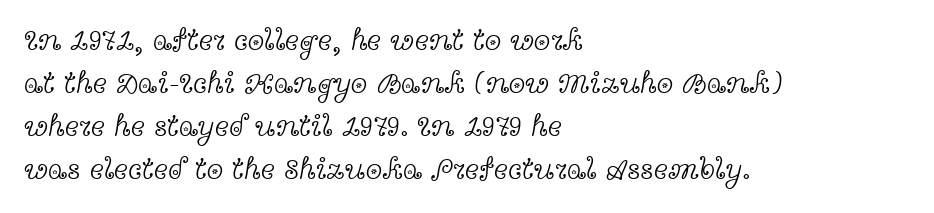
The image shows 30 px light, wide serif type; set left-aligned, normal line spacing (1.43x), normal letter spacing, not underlined; a medium x-height.
